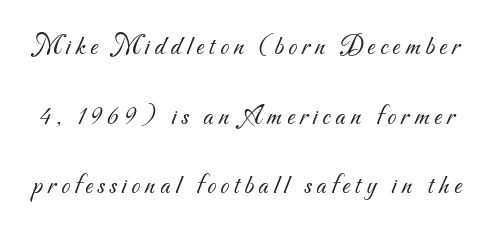
{"serif": "no", "bold": "no", "weight": "light", "width": "normal", "stroke_contrast": "medium", "x_height": "small", "monospaced": "no", "underline": "no", "line_spacing": "loose", "line_spacing_ratio": 2.49, "glyph_px": 28}
